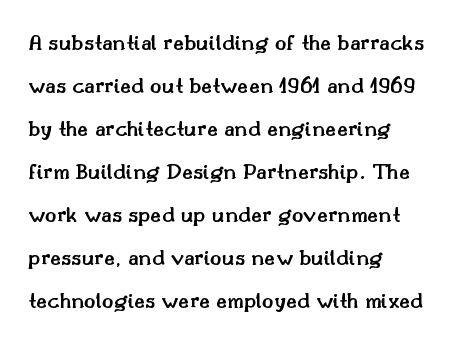
Q: Is the text bold? A: Semi-bold.
Q: Is the text italic (slanted)? A: No, it is upright.
Q: Is the text underlined? A: No.
Q: How is the paragraph aligned? A: Left-aligned.
Q: Is the spacing between letters normal or unusually wide? A: Normal.
